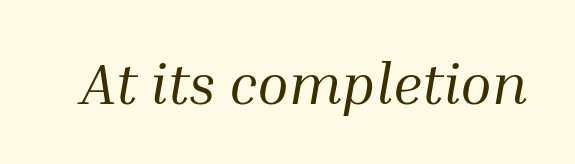
{"serif": "yes", "italic": "yes", "lean": "right", "slant_degrees": 10, "bold": "no", "weight": "regular", "width": "normal", "stroke_contrast": "medium", "x_height": "medium", "monospaced": "no", "underline": "no", "letter_spacing": "normal", "letter_spacing_em": 0.0, "glyph_px": 58}
